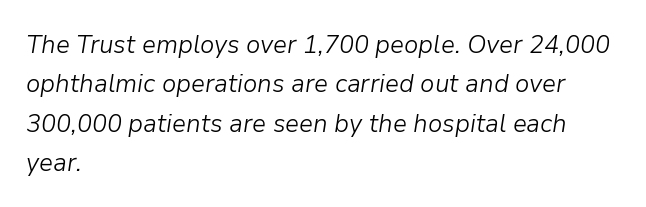
The image shows 26 px text type, italic (leaning right); set left-aligned, normal line spacing (1.51x), normal letter spacing, not underlined.
